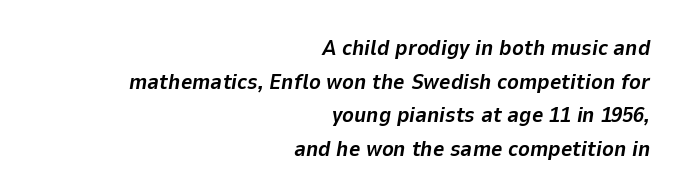
Q: Is the text bold? A: Yes.
Q: Is the text italic (slanted)? A: Yes, it leans right by about 9 degrees.
Q: Is the text underlined? A: No.
Q: How is the paragraph aligned? A: Right-aligned.
Q: Is the spacing between letters normal or unusually wide? A: Normal.
Q: Is the spacing between lines tight, normal or loose? A: Normal.
